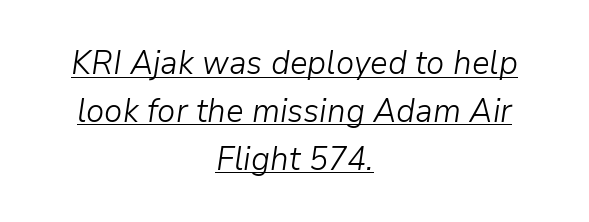
Q: Is the text bold? A: No.
Q: Is the text italic (slanted)? A: Yes, it leans right by about 9 degrees.
Q: Is the text underlined? A: Yes.
Q: How is the paragraph aligned? A: Centered.
Q: Is the spacing between letters normal or unusually wide? A: Normal.
Q: Is the spacing between lines tight, normal or loose? A: Normal.
Q: Width (condensed, normal, or wide)? A: Normal.
Q: Stroke contrast? A: Low.
Q: x-height? A: Medium.
Q: Monospaced? A: No.
